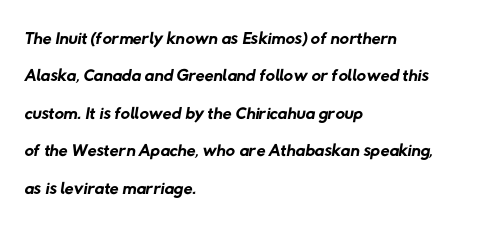
{"bold": "no", "underline": "no", "align": "left", "line_spacing": "normal", "line_spacing_ratio": 1.44, "letter_spacing": "normal", "letter_spacing_em": 0.0, "glyph_px": 26}
